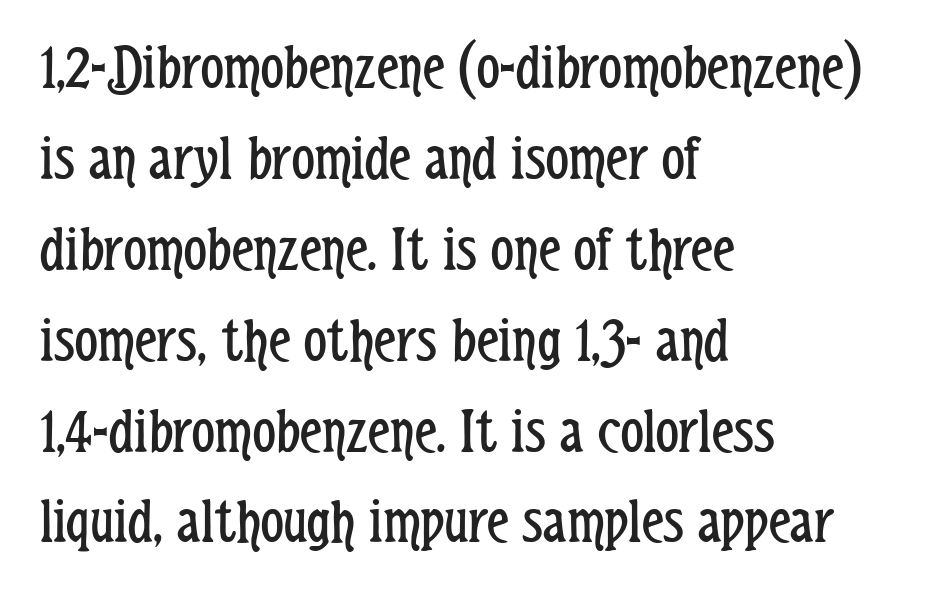
The image shows 64 px regular-weight, condensed sans-serif type, upright; set left-aligned, normal line spacing (1.42x), normal letter spacing, not underlined; low stroke contrast and a medium x-height.
